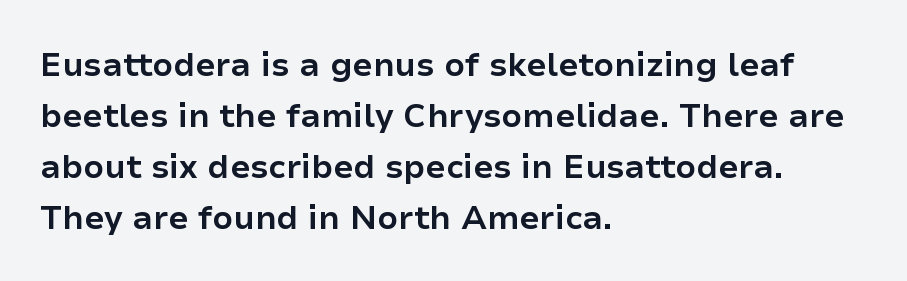
The typesetter chose a ragged-right arrangement here. Notice how the stems are strictly vertical — no italics here. Descenders hang freely into open space. A typesetter would call this zero additional tracking. This sample uses a sans-serif face.
